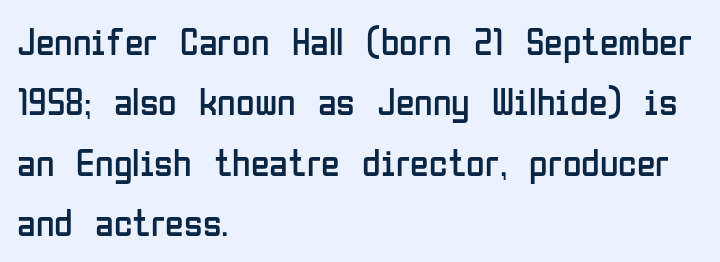
{"serif": "no", "italic": "no", "bold": "no", "weight": "regular", "width": "condensed", "stroke_contrast": "low", "x_height": "medium", "monospaced": "no", "underline": "no", "align": "left", "line_spacing": "normal", "line_spacing_ratio": 1.59, "letter_spacing": "normal", "letter_spacing_em": 0.0, "glyph_px": 38}
